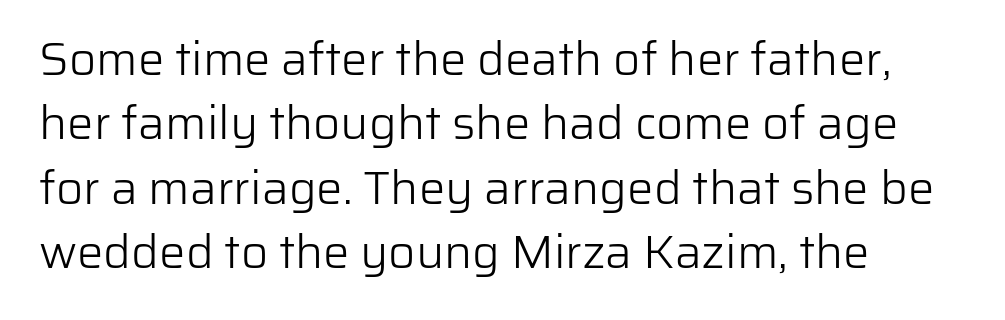
{"serif": "no", "italic": "no", "bold": "no", "weight": "light", "width": "normal", "stroke_contrast": "low", "x_height": "medium", "monospaced": "no", "underline": "no", "align": "left", "line_spacing": "normal", "line_spacing_ratio": 1.37, "letter_spacing": "normal", "letter_spacing_em": 0.0, "glyph_px": 47}
